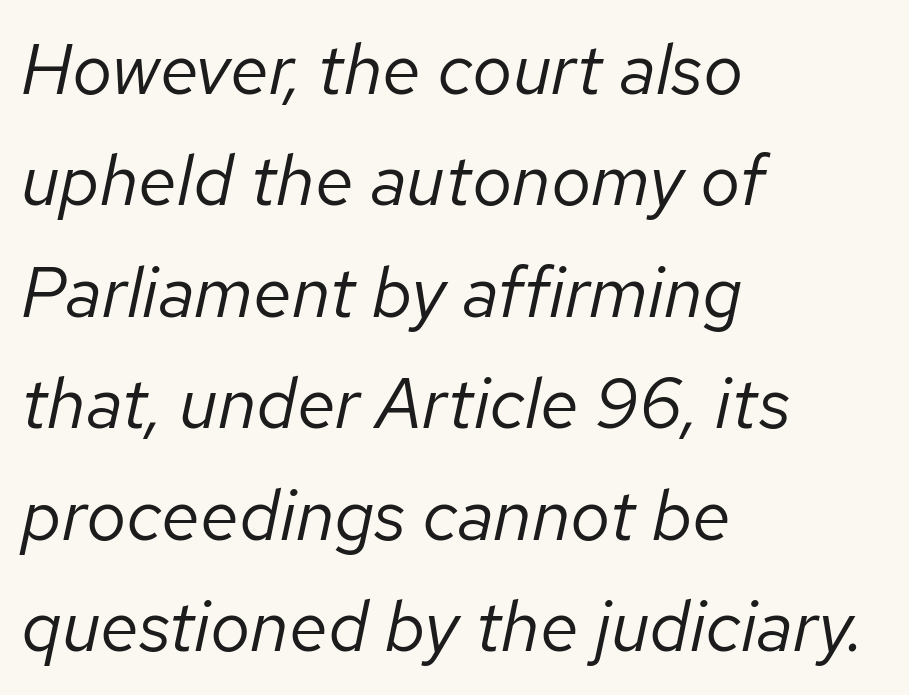
The image shows 71 px regular-weight type, italic (leaning right); set left-aligned, normal line spacing (1.57x), normal letter spacing, not underlined; low stroke contrast and a medium x-height.
